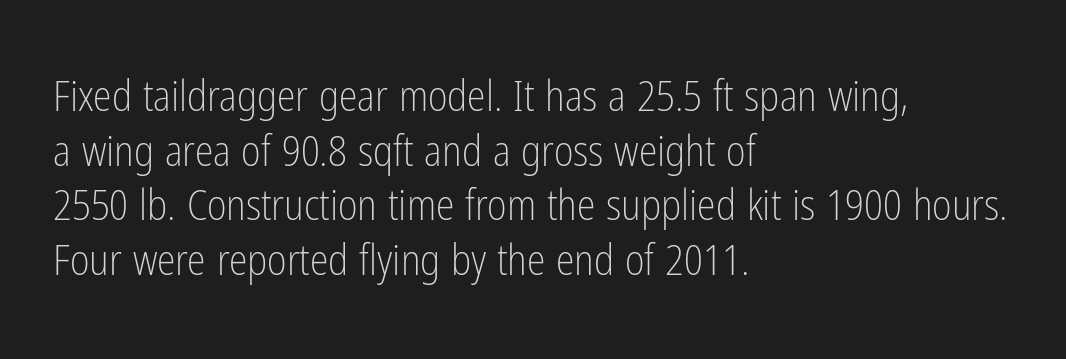
Tracking value appears to be zero — textbook default spacing. A typesetter would label this face a sans. This sample has the flowing, uneven cadence of proportional lettering. The text block is weighted toward the left margin, trailing off unevenly rightward.
